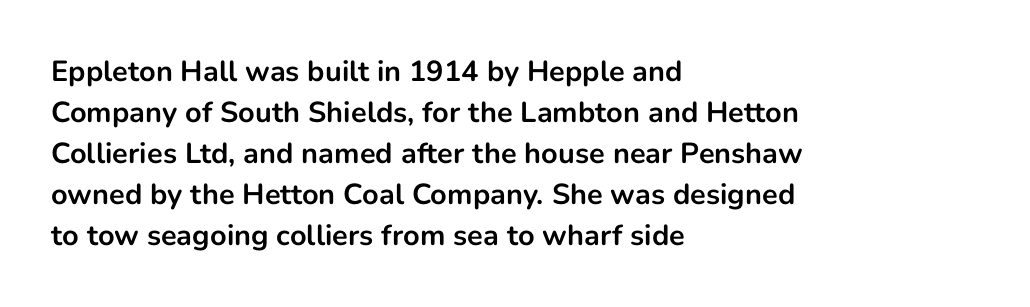
The image shows 29 px bold sans-serif type, upright; set left-aligned, normal line spacing (1.41x), normal letter spacing, not underlined; low stroke contrast and a medium x-height.
